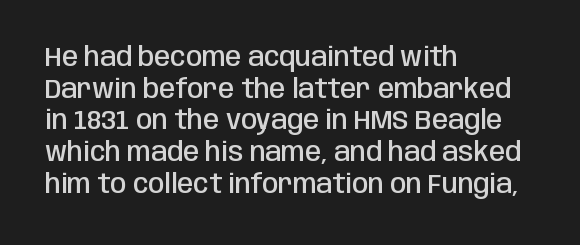
Q: Is the text bold? A: Semi-bold.
Q: Is the text italic (slanted)? A: No, it is upright.
Q: Is the text underlined? A: No.
Q: How is the paragraph aligned? A: Left-aligned.
Q: Is the spacing between letters normal or unusually wide? A: Normal.
